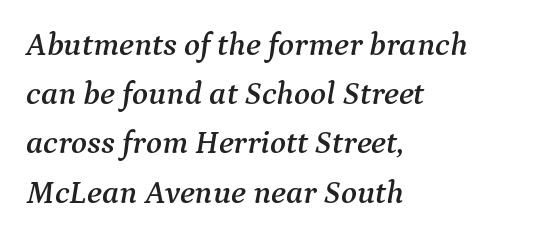
{"serif": "yes", "italic": "yes", "lean": "right", "slant_degrees": 9, "width": "normal", "stroke_contrast": "medium", "x_height": "medium", "monospaced": "no", "underline": "no", "align": "left", "line_spacing": "normal", "line_spacing_ratio": 1.49, "letter_spacing": "normal", "letter_spacing_em": 0.0, "glyph_px": 33}
